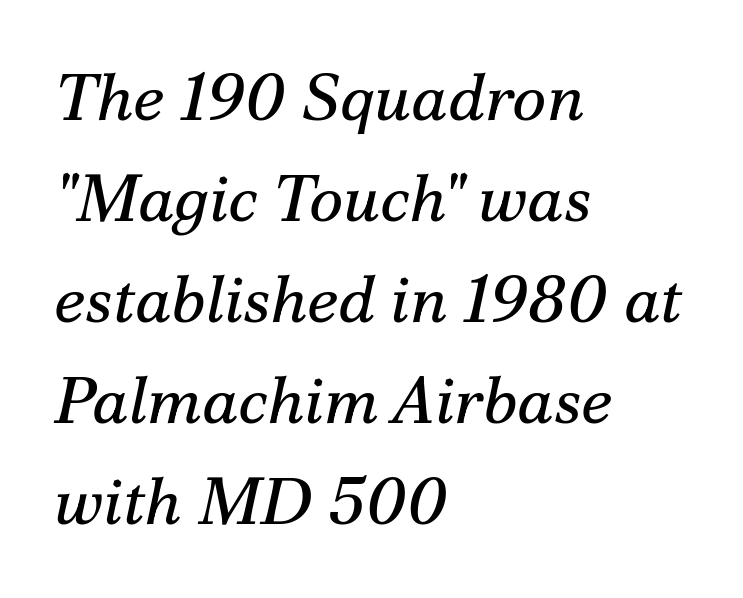
Think standard paragraph weight, or any step lighter than that. This sample uses plain, unmodified letter spacing. Quick note: underline off. Quick note: italic. The text was rendered using a seriffed face with decorative stroke endings.
